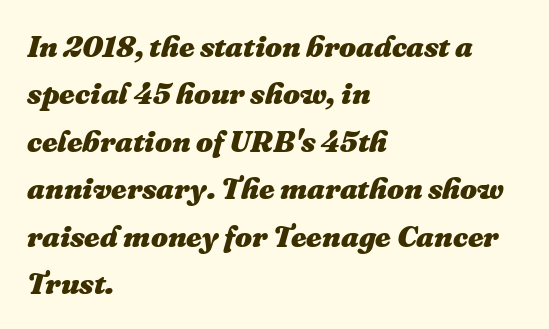
{"italic": "yes", "lean": "right", "slant_degrees": 16, "bold": "yes", "weight": "heavy", "width": "normal", "stroke_contrast": "medium", "x_height": "medium", "monospaced": "no", "underline": "no", "align": "left", "line_spacing": "normal", "line_spacing_ratio": 1.58, "letter_spacing": "normal", "letter_spacing_em": 0.0, "glyph_px": 30}
